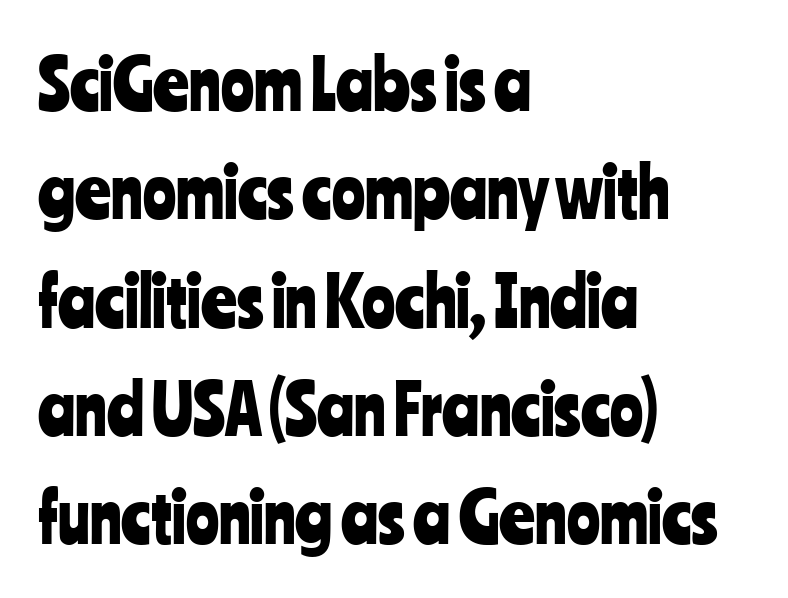
Q: Is the text italic (slanted)? A: No, it is upright.
Q: Is the typeface a serif or a sans-serif typeface? A: Sans-serif.
Q: Is the text underlined? A: No.
Q: How is the paragraph aligned? A: Left-aligned.
Q: Is the spacing between letters normal or unusually wide? A: Normal.
Q: Is the spacing between lines tight, normal or loose? A: Normal.
Q: Width (condensed, normal, or wide)? A: Condensed.
Q: Stroke contrast? A: Low.
Q: x-height? A: Medium.
Q: Monospaced? A: No.
